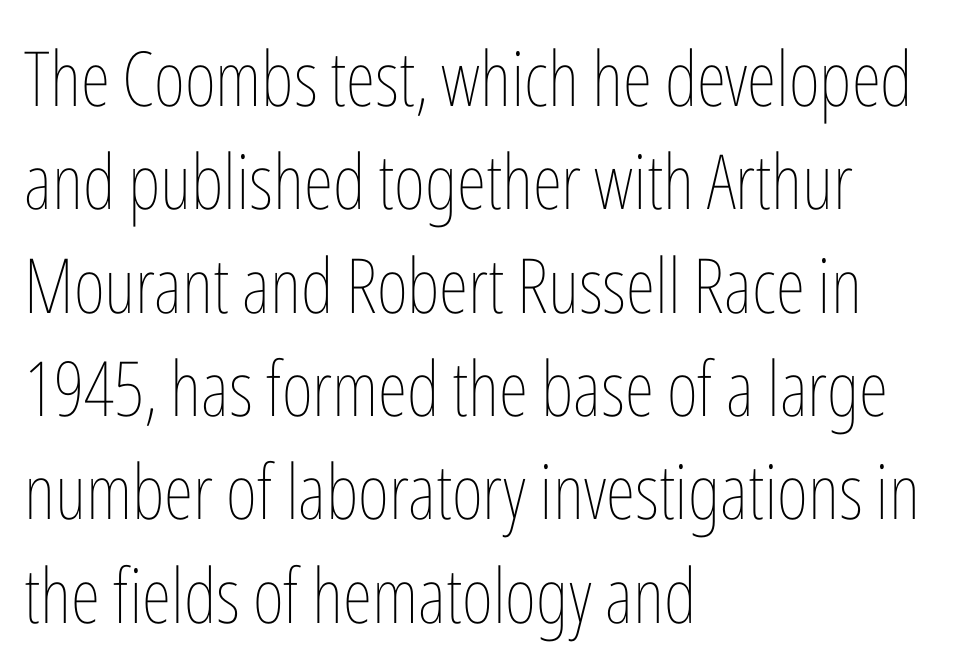
Posture: upright roman. The paragraph shown leans on its left margin. Just letters on the line, the space beneath them empty. A typesetter would call this proportional, since set widths differ per character. How would I describe the line gaps? Plain and ordinary. Bold? No — there's no thickening of the strokes.
